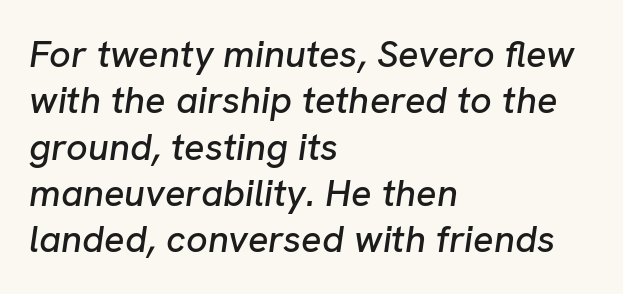
Every row of glyphs begins at an identical x-position on the left. Quick note: underline off. Think of a printed novel: that variable character pitch is what you see here. Notice how the stems are inclined rather than vertical — that's the hallmark of italics. Letter spacing: default.
